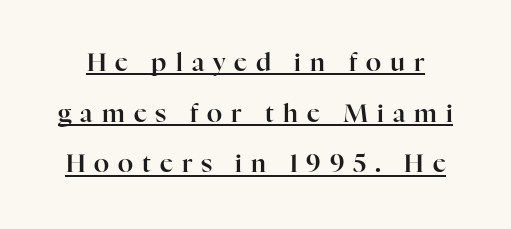
The image shows 25 px text type, upright; set loose line spacing (2.03x), unusually wide letter spacing (+0.36 em), underlined.
